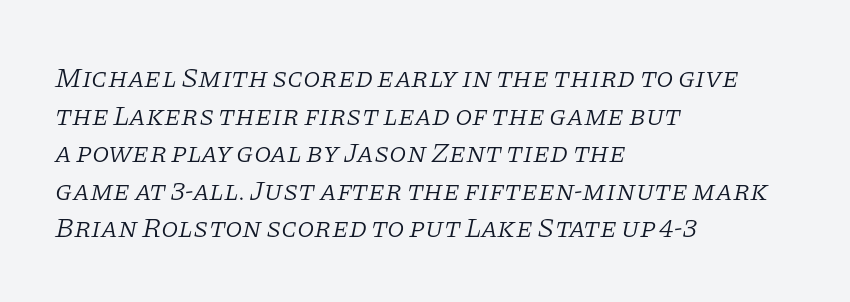
{"serif": "yes", "italic": "yes", "lean": "right", "slant_degrees": 11, "bold": "no", "weight": "light", "width": "normal", "stroke_contrast": "low", "x_height": "large", "monospaced": "no", "underline": "no", "align": "left", "line_spacing": "normal", "line_spacing_ratio": 1.34, "letter_spacing": "normal", "letter_spacing_em": 0.0, "glyph_px": 28}
